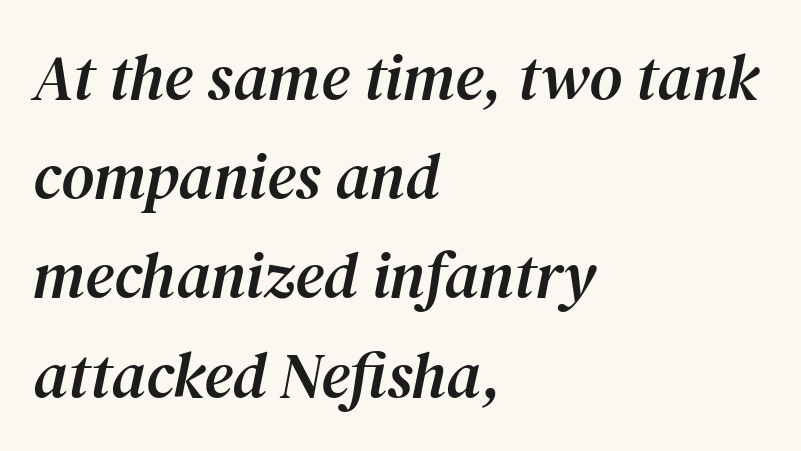
The glyphs look as if they've been sheared to an angle. Does the type have serifs? Yes, each stem ends in a small foot. The face used here is proportionally spaced, like ordinary book or web type. This rendering uses left alignment, leaving the right contour irregular.
